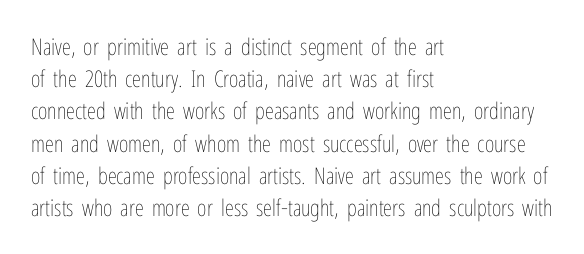
Regarding leading, the lines here are spaced in the standard way. The setting favours the left margin, as ordinary paragraphs usually do. The typeface has the unassuming heft of standard copy or less. The tracking reads as untouched default to a designer's eye. Type without underlining. Vertical strokes here are truly vertical.
